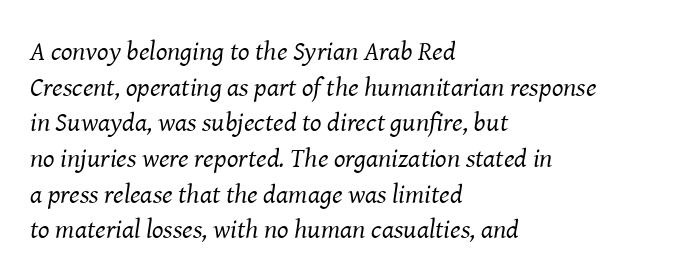
A bare baseline throughout the passage. On a weight scale, this lands at 450 or below. Characters are canted at an angle relative to the baseline's perpendicular. Observe the ordinary spacing: letters are neighbours, not strangers. One glance says typical: line gaps are just what's usual. Does the copy run flush right? No — it runs flush left.
